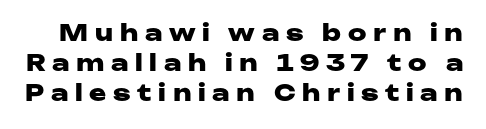
{"italic": "no", "bold": "yes", "underline": "no", "line_spacing": "normal", "line_spacing_ratio": 1.31, "letter_spacing": "wide", "letter_spacing_em": 0.29, "glyph_px": 23}
